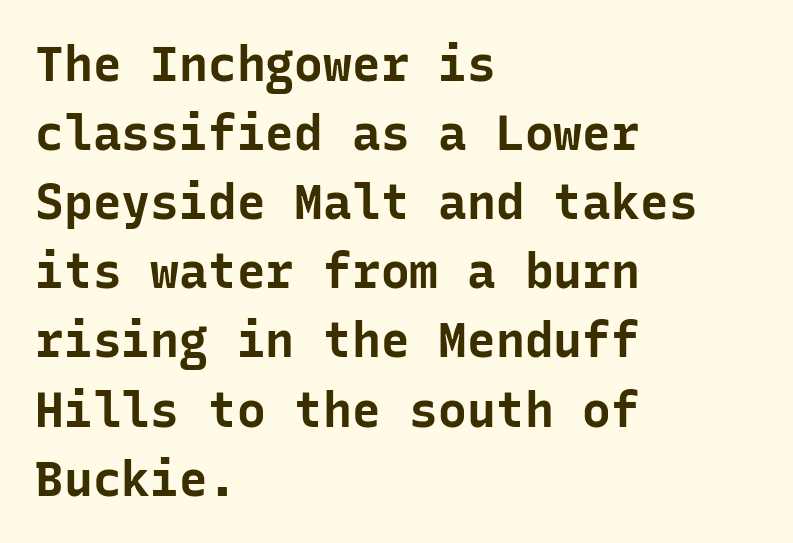
The image shows 48 px bold sans-serif type, upright, monospaced; set left-aligned, normal line spacing (1.44x), normal letter spacing, not underlined; low stroke contrast and a medium x-height.
